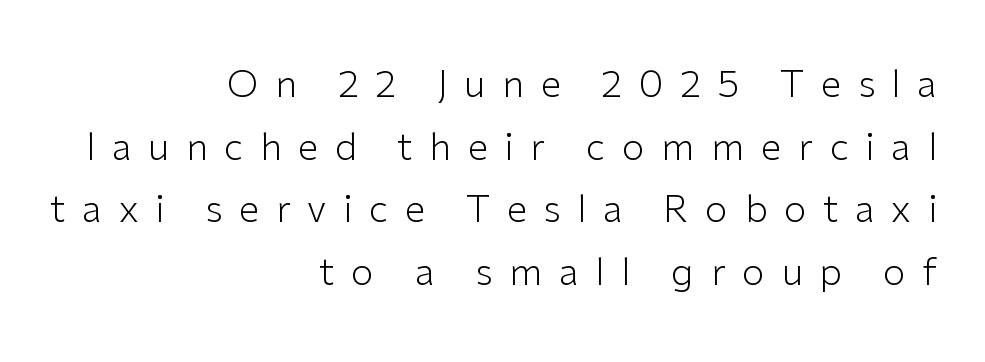
{"serif": "no", "italic": "no", "bold": "no", "weight": "light", "width": "normal", "stroke_contrast": "low", "x_height": "medium", "monospaced": "no", "underline": "no", "align": "right", "line_spacing": "normal", "line_spacing_ratio": 1.69, "letter_spacing": "wide", "letter_spacing_em": 0.45, "glyph_px": 37}
